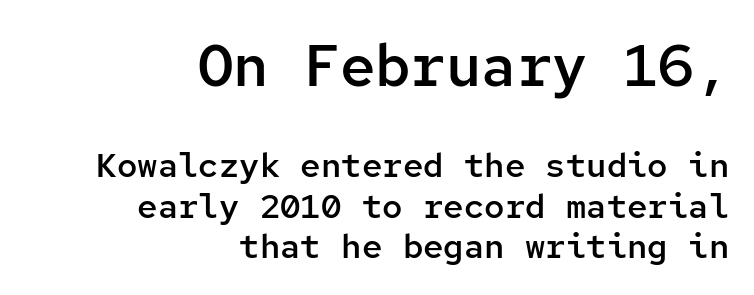
A typesetter would mark this as roman, not italic. Clear beneath every line of the passage. The tracking reads as untouched default to a designer's eye. The face used here is a semibold: visibly heavier than regular, lighter than bold. If you squint, the top block still reads clearly — it's the larger of the two.
